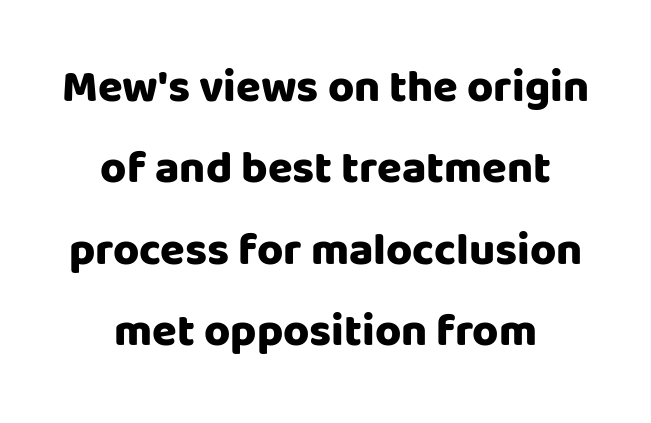
The image shows 45 px heavy sans-serif type, upright; set centered, line spacing 1.81x, normal letter spacing, not underlined; low stroke contrast and a large x-height.
